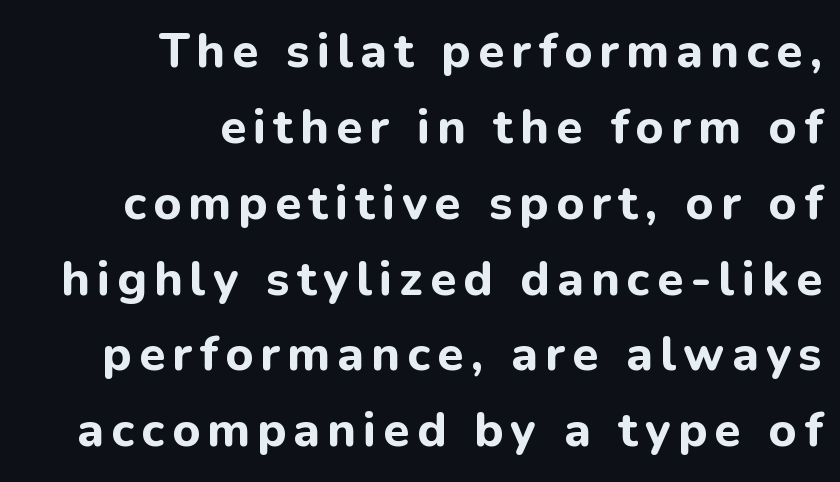
The sample has been set heavy, in full bold. A flush-right, rag-left setting is used for this passage. Reading down the column, the eye jumps a familiar distance to each next line. No italicization has been applied; the sample stays upright. Underline: absent. The letters advance in unequal steps, a hallmark of proportional type.
